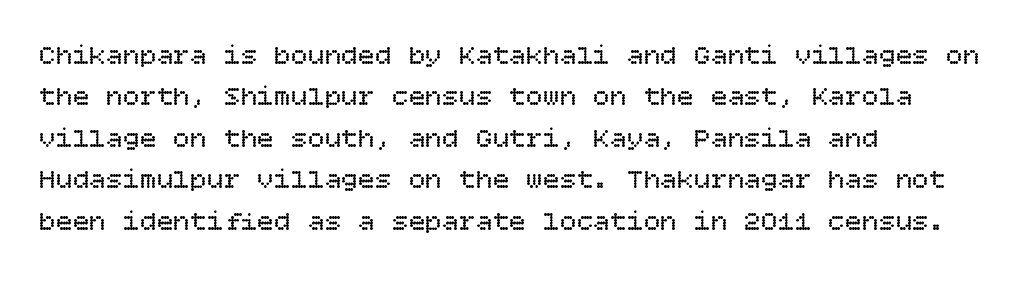
The designer left line spacing at the default. The tracking reads as untouched default to a designer's eye. Beneath every word, the page is bare. It's the straight-up-and-down kind of type.
